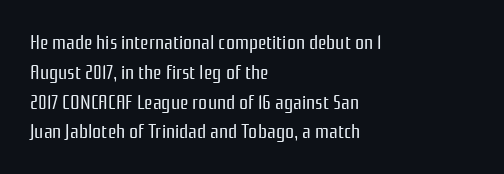
Rule under the text: the space is simply empty. Upright lettering throughout. This rendering leaves character spacing at its baseline value. If you drew a ruler down the left edge, every line would touch it. Is there much room between lines? A standard amount, neither cramped nor airy. This reads as an unemphasized weight, regular at the heaviest.
